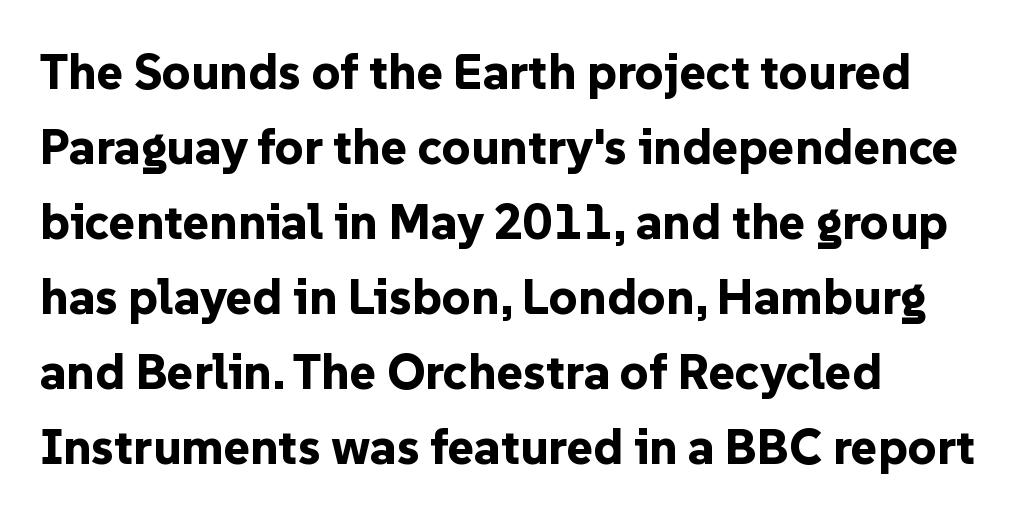
Q: Is the text bold? A: Yes.
Q: Is the text italic (slanted)? A: No, it is upright.
Q: Is the typeface a serif or a sans-serif typeface? A: Sans-serif.
Q: Is the text underlined? A: No.
Q: How is the paragraph aligned? A: Left-aligned.
Q: Is the spacing between letters normal or unusually wide? A: Normal.
Q: Is the spacing between lines tight, normal or loose? A: Normal.
Q: Width (condensed, normal, or wide)? A: Normal.
Q: Stroke contrast? A: Low.
Q: x-height? A: Medium.
Q: Monospaced? A: No.
